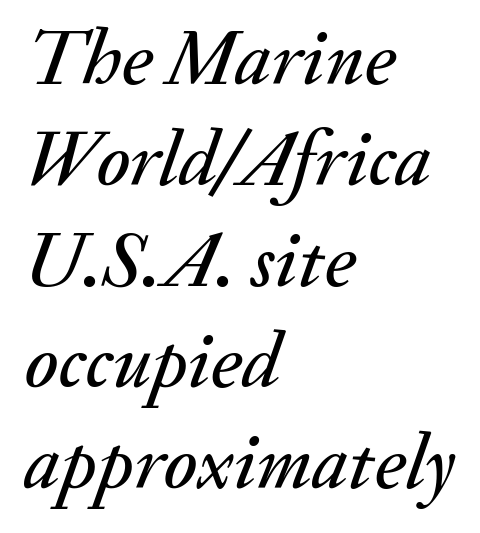
Q: Is the text italic (slanted)? A: Yes, it leans right by about 20 degrees.
Q: Is the text underlined? A: No.
Q: How is the paragraph aligned? A: Left-aligned.
Q: Is the spacing between letters normal or unusually wide? A: Normal.
Q: Is the spacing between lines tight, normal or loose? A: Normal.
Q: Width (condensed, normal, or wide)? A: Normal.
Q: Stroke contrast? A: Medium.
Q: x-height? A: Small.
Q: Monospaced? A: No.
